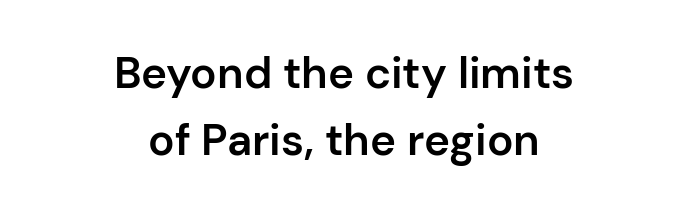
Q: Is the text bold? A: Semi-bold.
Q: Is the text italic (slanted)? A: No, it is upright.
Q: Is the typeface a serif or a sans-serif typeface? A: Sans-serif.
Q: Is the text underlined? A: No.
Q: How is the paragraph aligned? A: Centered.
Q: Is the spacing between letters normal or unusually wide? A: Normal.
Q: Is the spacing between lines tight, normal or loose? A: Normal.
Q: Width (condensed, normal, or wide)? A: Normal.
Q: Stroke contrast? A: Low.
Q: x-height? A: Medium.
Q: Monospaced? A: No.
